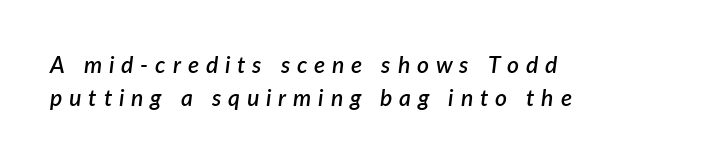
The axis of the letterforms is tilted away from vertical. The words here are not underlined. Line beginnings align vertically; line endings do not. Emphasis by weight is partial: semibold. This block has exactly the height ordinary leading produces. Loose tracking; the words dissolve into strings of separated letters.
